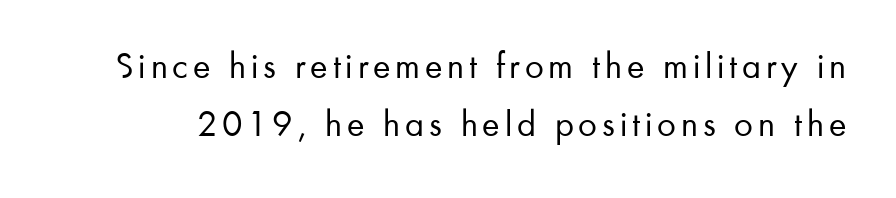
Q: Is the text bold? A: No.
Q: Is the text italic (slanted)? A: No, it is upright.
Q: Is the typeface a serif or a sans-serif typeface? A: Sans-serif.
Q: Is the text underlined? A: No.
Q: Is the spacing between lines tight, normal or loose? A: Normal.
Q: Width (condensed, normal, or wide)? A: Normal.
Q: Stroke contrast? A: Low.
Q: x-height? A: Small.
Q: Monospaced? A: No.
